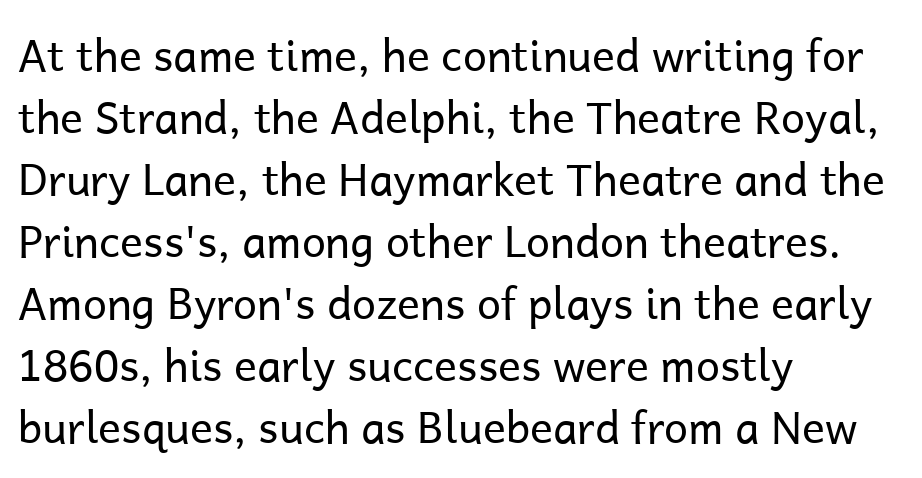
The image shows 43 px regular-weight sans-serif type, upright; set left-aligned, normal line spacing (1.44x), normal letter spacing, not underlined; low stroke contrast and a medium x-height.
